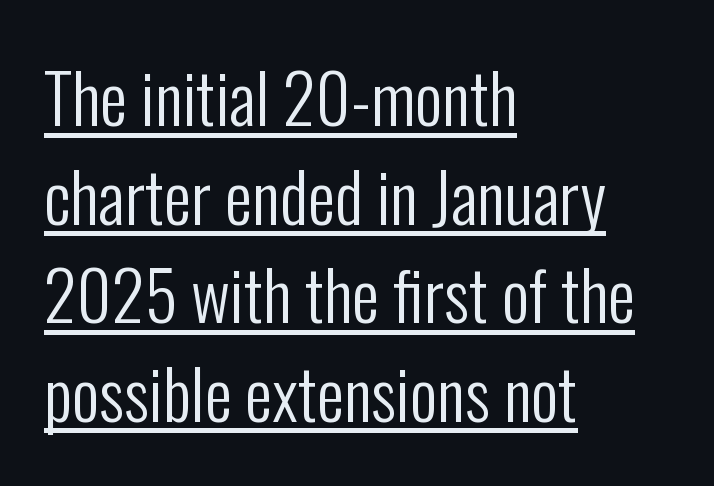
The image shows 68 px regular-weight, condensed sans-serif type, upright; set left-aligned, normal line spacing (1.45x), normal letter spacing, underlined; low stroke contrast and a medium x-height.
